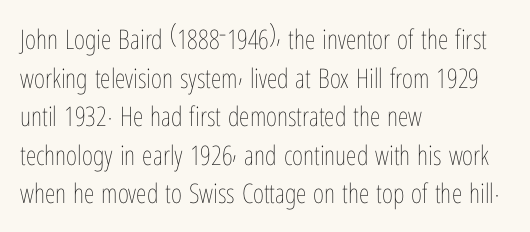
The image shows 27 px text type, upright; set left-aligned, normal line spacing (1.43x), normal letter spacing, not underlined.
